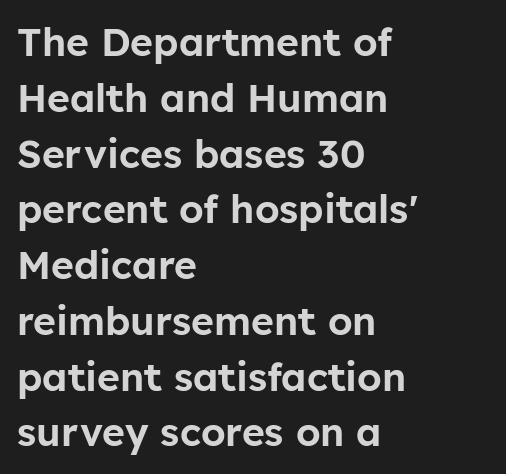
{"serif": "no", "italic": "no", "width": "normal", "stroke_contrast": "low", "x_height": "medium", "monospaced": "no", "underline": "no", "align": "left", "line_spacing": "normal", "line_spacing_ratio": 1.43, "letter_spacing": "normal", "letter_spacing_em": 0.0, "glyph_px": 39}
